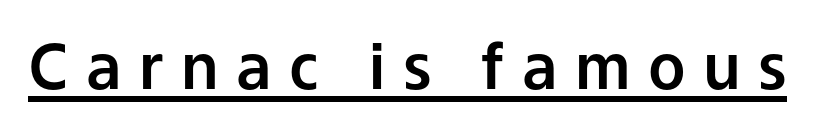
The text was rendered using a sans face with plain stroke endings. It's the straight-up-and-down kind of type. Underlining? Definitely there. These lines are rendered in a variable-pitch font. Tracking value appears strongly positive — letters spread wide.
